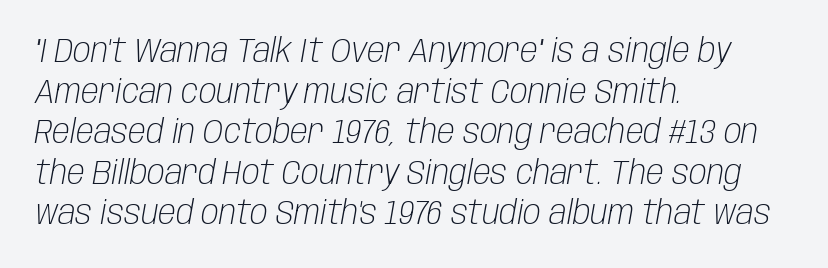
This rendering features lettering with no underline. You could call the tracking neutral — neither tight nor loose. Compared with ordinary roman type, these characters are visibly tilted. In CSS terms this would be text-align: left. You could not count columns in this text — the font is proportionally spaced.
